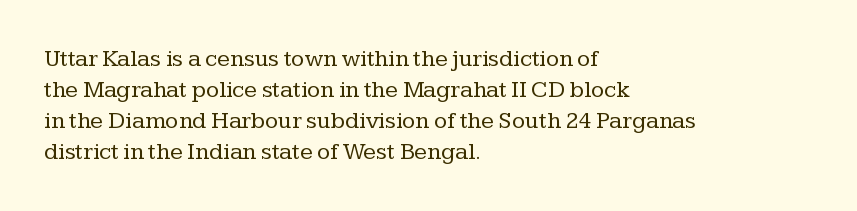
The image shows 24 px text type, upright; set left-aligned, normal line spacing (1.29x), normal letter spacing, not underlined.
